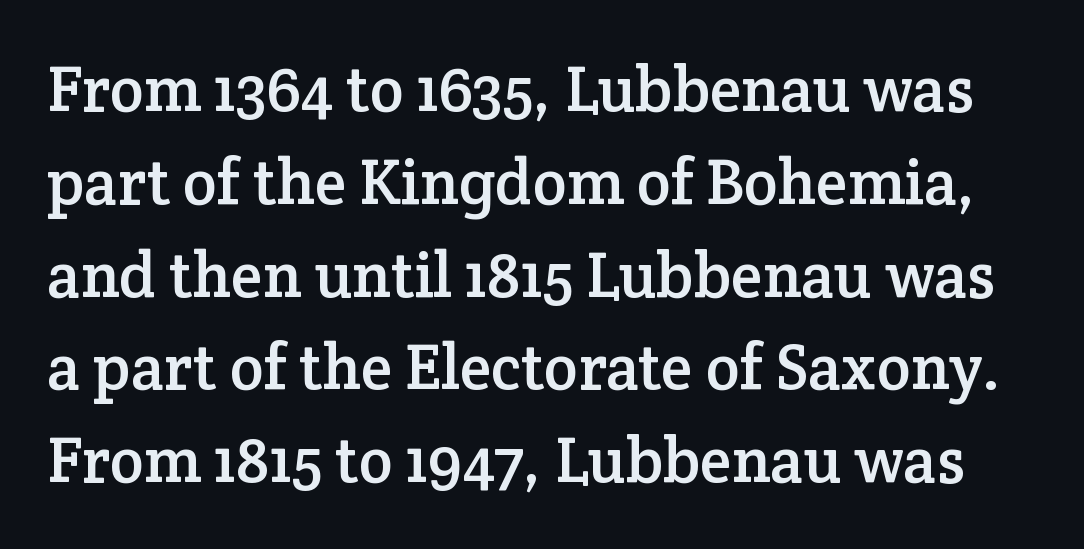
{"serif": "yes", "italic": "no", "width": "normal", "stroke_contrast": "low", "x_height": "medium", "monospaced": "no", "underline": "no", "line_spacing": "normal", "line_spacing_ratio": 1.45, "letter_spacing": "normal", "letter_spacing_em": 0.0, "glyph_px": 64}
